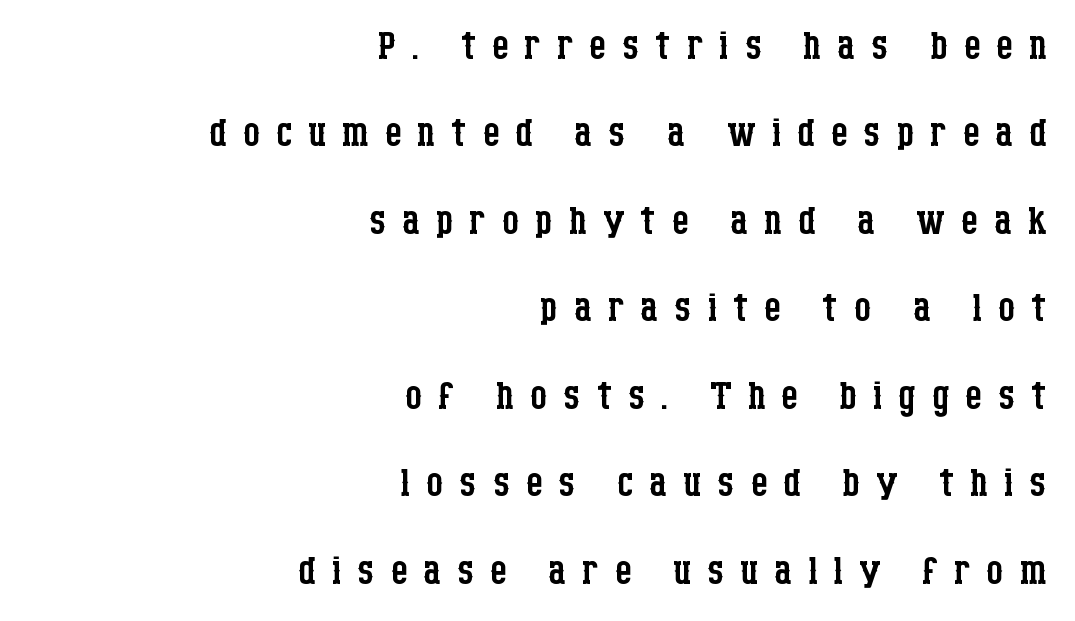
These glyphs show unthickened strokes, regular width or finer. These lines are rendered in a variable-pitch font. Nope, not italic — everything's standing straight. Where is the straight margin? On the right. Summary of vertical rhythm: regular, with standard interline spacing. The letters carry serifs — small finishing strokes at the ends of their stems.
